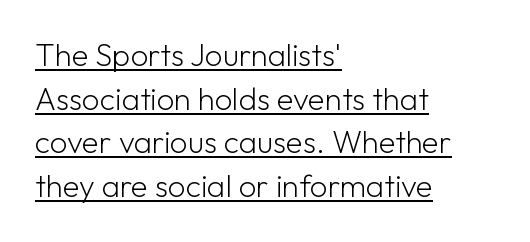
{"serif": "no", "italic": "no", "bold": "no", "weight": "light", "width": "normal", "stroke_contrast": "low", "x_height": "medium", "monospaced": "no", "underline": "yes", "align": "left", "line_spacing": "normal", "line_spacing_ratio": 1.41, "letter_spacing": "normal", "letter_spacing_em": 0.0, "glyph_px": 31}
